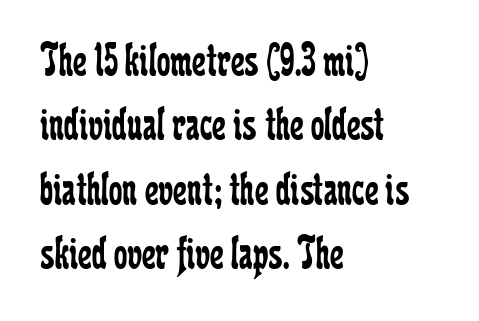
Q: Is the text bold? A: No.
Q: Is the text italic (slanted)? A: No, it is upright.
Q: Is the typeface a serif or a sans-serif typeface? A: Serif.
Q: Is the text underlined? A: No.
Q: How is the paragraph aligned? A: Left-aligned.
Q: Is the spacing between letters normal or unusually wide? A: Normal.
Q: Is the spacing between lines tight, normal or loose? A: Normal.
Q: Width (condensed, normal, or wide)? A: Condensed.
Q: Stroke contrast? A: Low.
Q: x-height? A: Medium.
Q: Monospaced? A: No.
